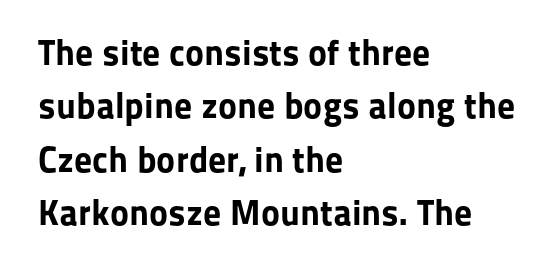
The image shows 36 px bold sans-serif type, upright; set left-aligned, normal line spacing (1.48x), normal letter spacing, not underlined; low stroke contrast and a medium x-height.
